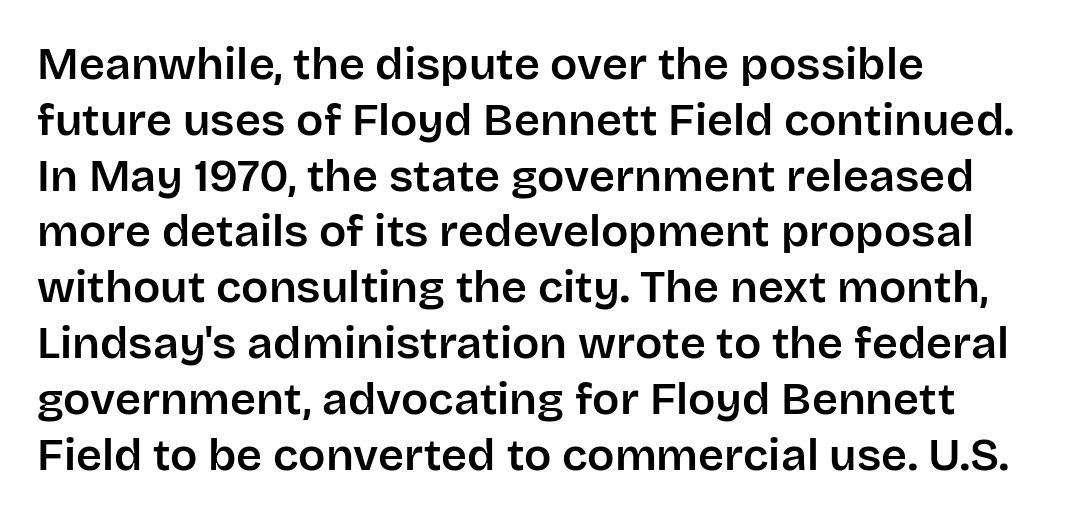
Posture: straight, roman, zero tilt. There is no visible air inserted between adjacent glyphs. Is this a sans? Yes — the strokes have no serifs. Each line starts at the same left margin while the right side varies.
